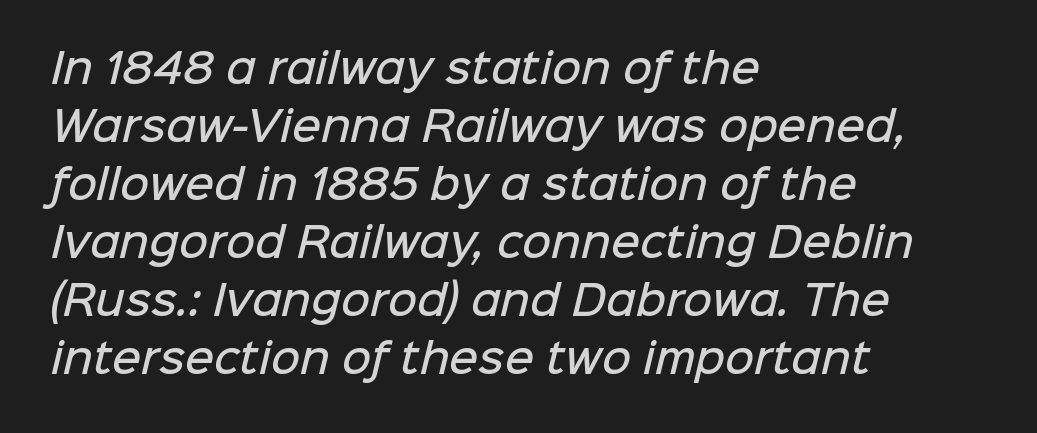
Q: Is the text bold? A: Semi-bold.
Q: Is the typeface a serif or a sans-serif typeface? A: Sans-serif.
Q: Is the text underlined? A: No.
Q: How is the paragraph aligned? A: Left-aligned.
Q: Is the spacing between letters normal or unusually wide? A: Normal.
Q: Is the spacing between lines tight, normal or loose? A: Normal.
Q: Width (condensed, normal, or wide)? A: Normal.
Q: Stroke contrast? A: Low.
Q: x-height? A: Medium.
Q: Monospaced? A: No.
